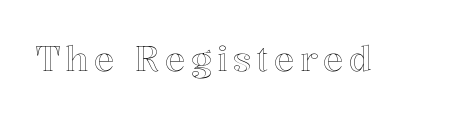
Descenders are the only things crossing below the line. You can tell it's not italic because the verticals are truly vertical. The rendering uses natural spacing where letterforms have individual widths.
